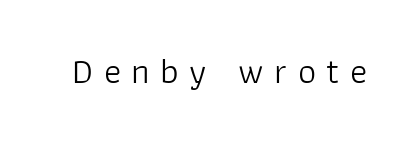
The letters advance in unequal steps, a hallmark of proportional type. Tall strokes in this sample are plumb rather than angled. Between one letter and the next there's a generous, obvious gap. This reads as an unemphasized weight, regular at the heaviest. The strip under each line holds only bare page.
